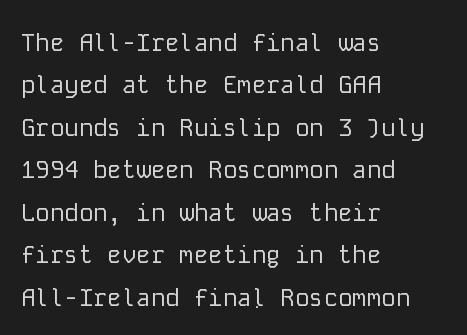
{"italic": "no", "bold": "no", "underline": "no", "align": "left", "line_spacing_ratio": 1.77, "letter_spacing": "normal", "letter_spacing_em": 0.0, "glyph_px": 24}
